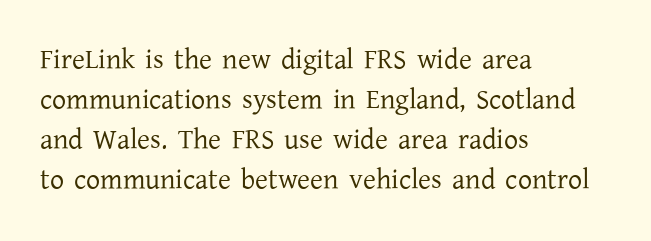
{"serif": "yes", "italic": "no", "bold": "no", "weight": "regular", "width": "normal", "stroke_contrast": "low", "x_height": "medium", "monospaced": "no", "underline": "no", "align": "left", "line_spacing": "normal", "line_spacing_ratio": 1.43, "letter_spacing": "normal", "letter_spacing_em": 0.0, "glyph_px": 28}
